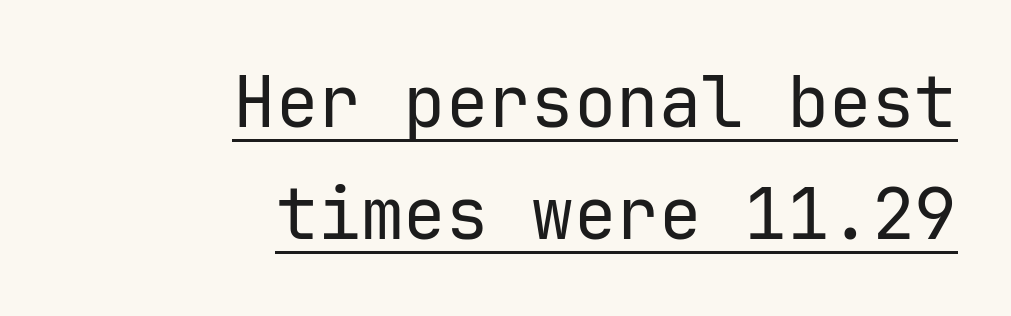
{"serif": "no", "italic": "no", "bold": "no", "weight": "regular", "width": "normal", "stroke_contrast": "low", "x_height": "medium", "underline": "yes", "align": "right", "line_spacing": "normal", "line_spacing_ratio": 1.58, "letter_spacing": "normal", "letter_spacing_em": 0.0, "glyph_px": 71}
